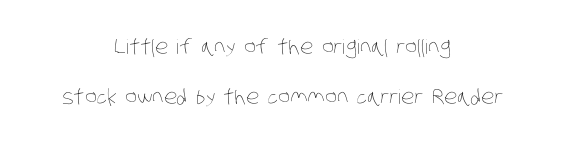
This reads as an unemphasized weight, regular at the heaviest. Honestly, there is no underline to notice here at all. The leading is generous, giving the passage an open texture. Reading down the block, each line starts at a different indent, mirrored at its end. A typesetter would call this zero additional tracking.
